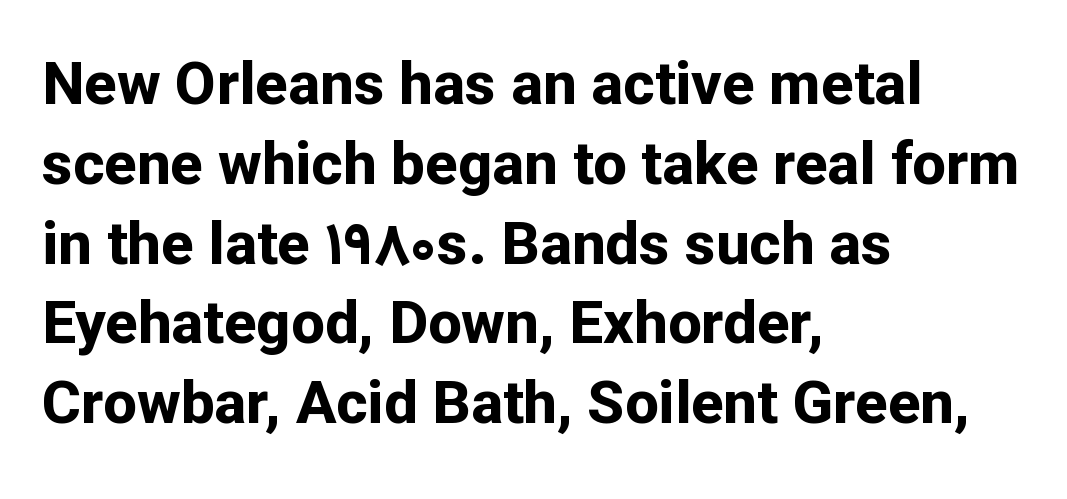
{"serif": "no", "italic": "no", "bold": "yes", "weight": "bold", "width": "normal", "stroke_contrast": "low", "x_height": "medium", "monospaced": "no", "underline": "no", "align": "left", "line_spacing": "normal", "line_spacing_ratio": 1.33, "letter_spacing": "normal", "letter_spacing_em": 0.0, "glyph_px": 60}
